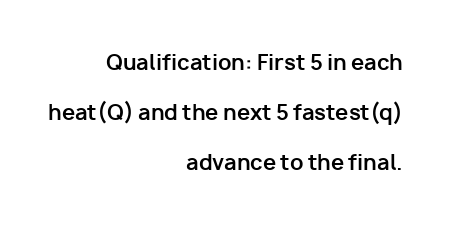
The image shows 21 px bold type, upright; set right-aligned, loose line spacing (2.39x), normal letter spacing, not underlined.
